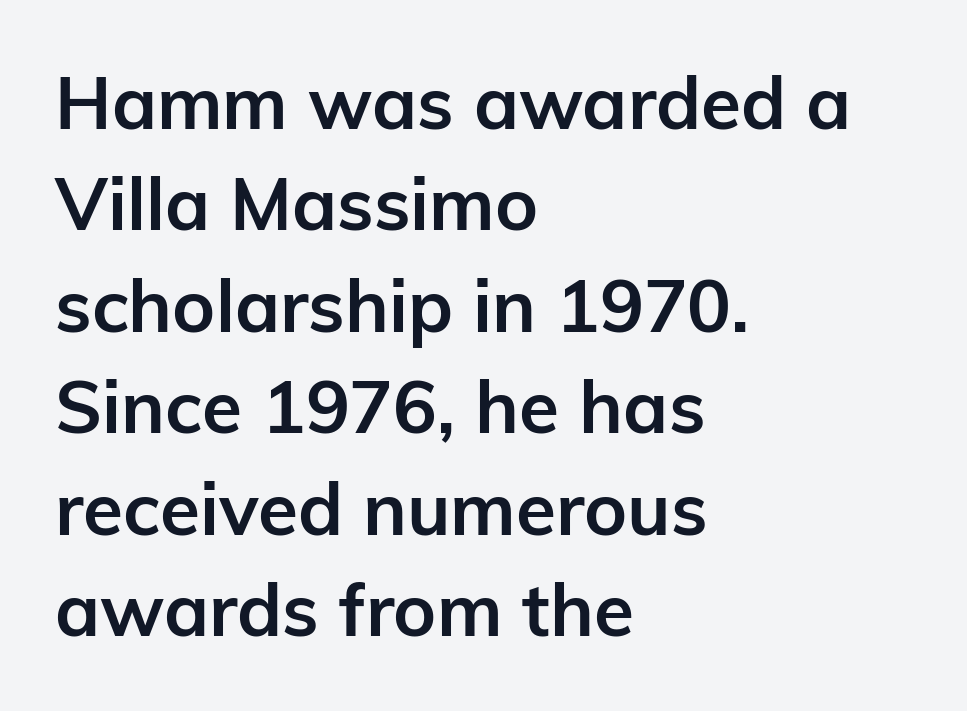
Q: Is the text bold? A: Yes.
Q: Is the text italic (slanted)? A: No, it is upright.
Q: Is the typeface a serif or a sans-serif typeface? A: Sans-serif.
Q: Is the text underlined? A: No.
Q: How is the paragraph aligned? A: Left-aligned.
Q: Is the spacing between letters normal or unusually wide? A: Normal.
Q: Is the spacing between lines tight, normal or loose? A: Normal.
Q: Width (condensed, normal, or wide)? A: Normal.
Q: Stroke contrast? A: Low.
Q: x-height? A: Medium.
Q: Monospaced? A: No.
